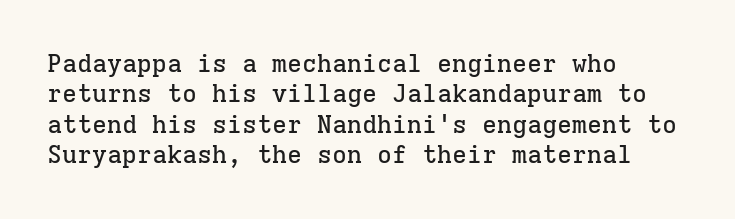
Q: Is the text italic (slanted)? A: No, it is upright.
Q: Is the text underlined? A: No.
Q: How is the paragraph aligned? A: Left-aligned.
Q: Is the spacing between letters normal or unusually wide? A: Normal.
